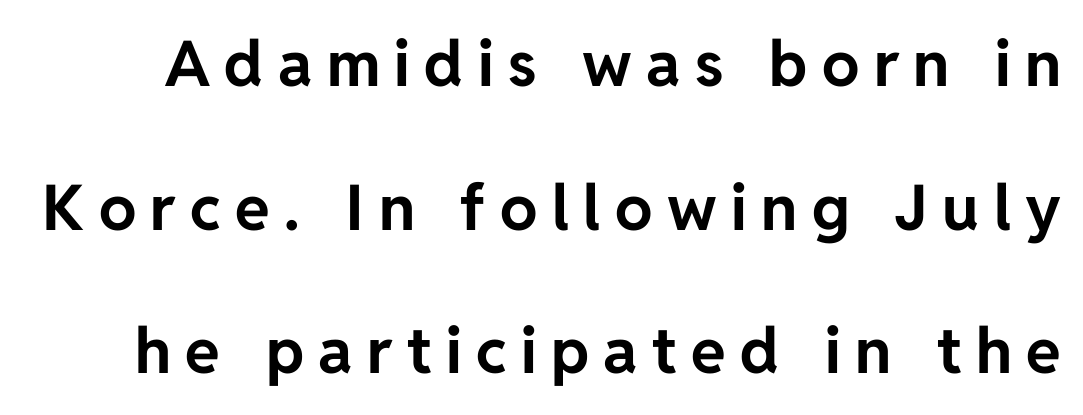
{"serif": "no", "italic": "no", "bold": "yes", "weight": "bold", "width": "normal", "stroke_contrast": "low", "x_height": "medium", "monospaced": "no", "underline": "no", "line_spacing": "loose", "line_spacing_ratio": 2.28, "letter_spacing": "wide", "letter_spacing_em": 0.23, "glyph_px": 63}
